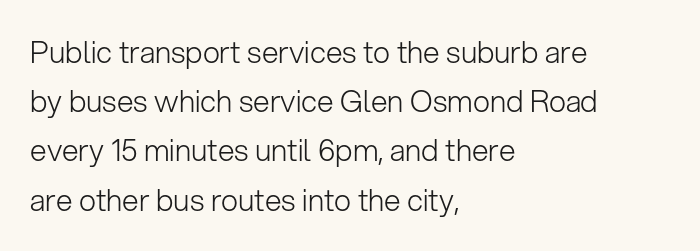
Q: Is the text bold? A: No.
Q: Is the text italic (slanted)? A: No, it is upright.
Q: Is the typeface a serif or a sans-serif typeface? A: Sans-serif.
Q: Is the text underlined? A: No.
Q: How is the paragraph aligned? A: Left-aligned.
Q: Is the spacing between letters normal or unusually wide? A: Normal.
Q: Is the spacing between lines tight, normal or loose? A: Normal.
Q: Width (condensed, normal, or wide)? A: Normal.
Q: Stroke contrast? A: Low.
Q: x-height? A: Medium.
Q: Monospaced? A: No.
